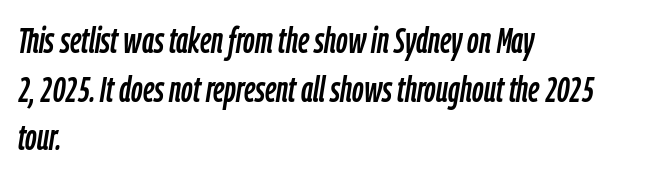
{"italic": "yes", "lean": "right", "slant_degrees": 9, "width": "condensed", "stroke_contrast": "low", "x_height": "medium", "monospaced": "no", "underline": "no", "align": "left", "line_spacing": "normal", "line_spacing_ratio": 1.35, "letter_spacing": "normal", "letter_spacing_em": 0.0, "glyph_px": 36}
